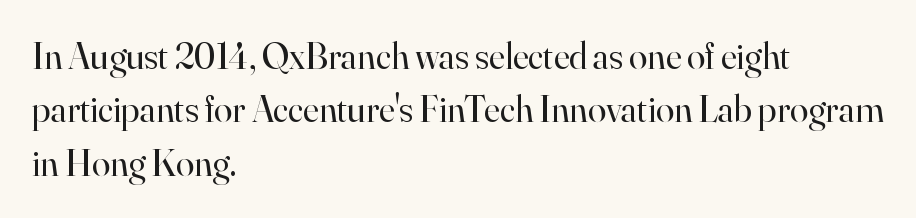
Q: Is the text bold? A: No.
Q: Is the text italic (slanted)? A: No, it is upright.
Q: Is the typeface a serif or a sans-serif typeface? A: Serif.
Q: Is the text underlined? A: No.
Q: How is the paragraph aligned? A: Left-aligned.
Q: Is the spacing between letters normal or unusually wide? A: Normal.
Q: Is the spacing between lines tight, normal or loose? A: Normal.
Q: Width (condensed, normal, or wide)? A: Normal.
Q: Stroke contrast? A: High.
Q: x-height? A: Small.
Q: Monospaced? A: No.
